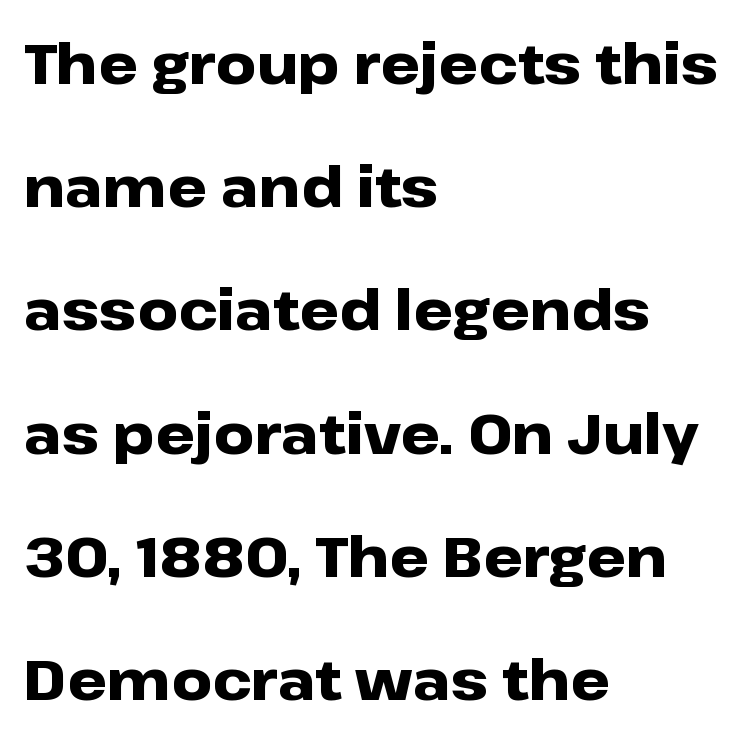
{"serif": "no", "italic": "no", "bold": "yes", "weight": "heavy", "width": "wide", "stroke_contrast": "low", "x_height": "medium", "monospaced": "no", "underline": "no", "align": "left", "line_spacing": "loose", "line_spacing_ratio": 2.2, "letter_spacing": "normal", "letter_spacing_em": 0.0, "glyph_px": 56}
